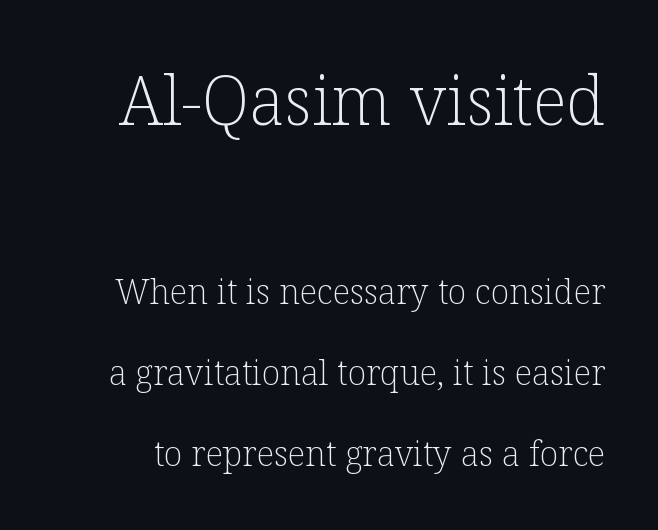
Q: Is the text bold? A: No.
Q: Is the text italic (slanted)? A: No, it is upright.
Q: Is the typeface a serif or a sans-serif typeface? A: Serif.
Q: Is the text underlined? A: No.
Q: Is the spacing between letters normal or unusually wide? A: Normal.
Q: Is the spacing between lines tight, normal or loose? A: Loose.
Q: Which block of text is set in a larger size, the first (top) or the second (bottom)? A: The first (top) one.
Q: Width (condensed, normal, or wide)? A: Normal.
Q: Stroke contrast? A: Low.
Q: x-height? A: Medium.
Q: Monospaced? A: No.
